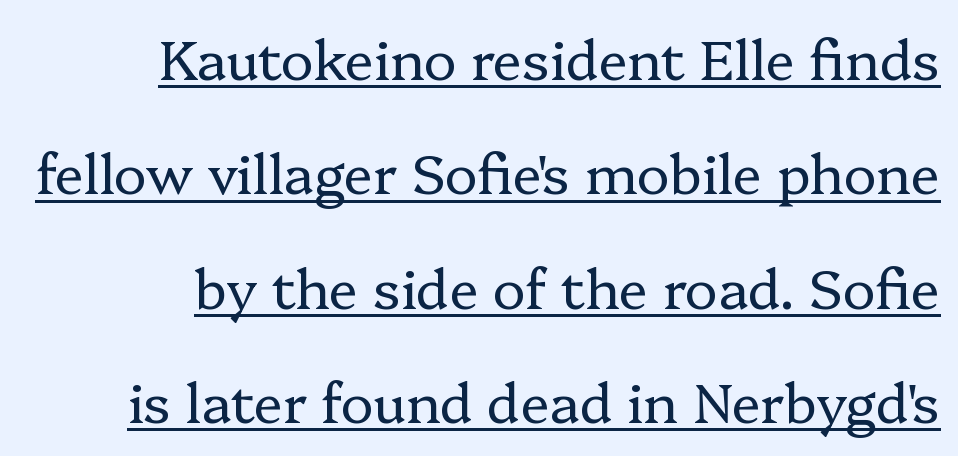
{"serif": "yes", "italic": "no", "bold": "no", "weight": "regular", "width": "normal", "stroke_contrast": "low", "x_height": "medium", "monospaced": "no", "underline": "yes", "align": "right", "line_spacing": "loose", "line_spacing_ratio": 2.08, "letter_spacing": "normal", "letter_spacing_em": 0.0, "glyph_px": 55}
